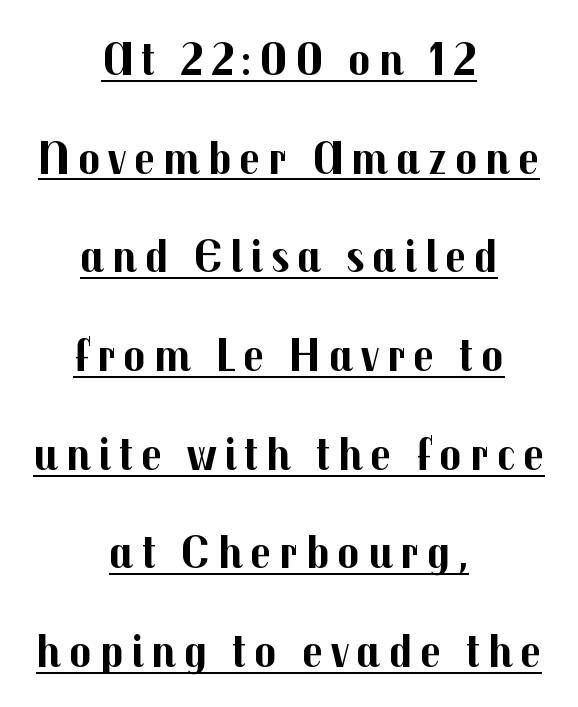
Q: Is the text bold? A: Yes.
Q: Is the text italic (slanted)? A: No, it is upright.
Q: Is the typeface a serif or a sans-serif typeface? A: Sans-serif.
Q: Is the text underlined? A: Yes.
Q: How is the paragraph aligned? A: Centered.
Q: Is the spacing between lines tight, normal or loose? A: Loose.
Q: Width (condensed, normal, or wide)? A: Normal.
Q: Stroke contrast? A: Medium.
Q: x-height? A: Medium.
Q: Monospaced? A: No.
